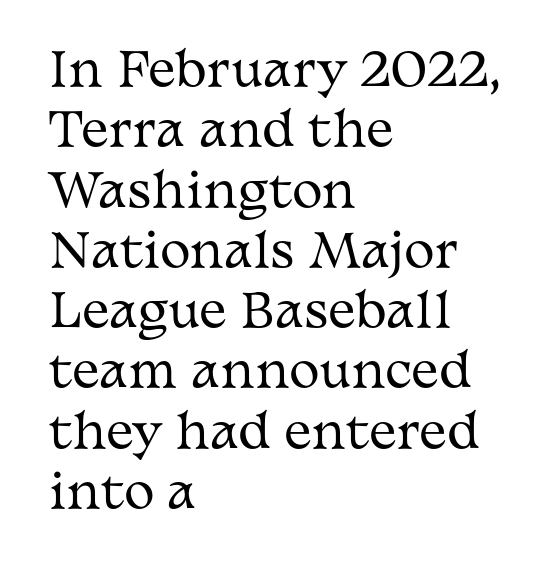
Q: Is the text bold? A: No.
Q: Is the text italic (slanted)? A: No, it is upright.
Q: Is the typeface a serif or a sans-serif typeface? A: Serif.
Q: Is the text underlined? A: No.
Q: How is the paragraph aligned? A: Left-aligned.
Q: Is the spacing between letters normal or unusually wide? A: Normal.
Q: Is the spacing between lines tight, normal or loose? A: Normal.
Q: Width (condensed, normal, or wide)? A: Wide.
Q: Stroke contrast? A: Medium.
Q: x-height? A: Medium.
Q: Monospaced? A: No.
